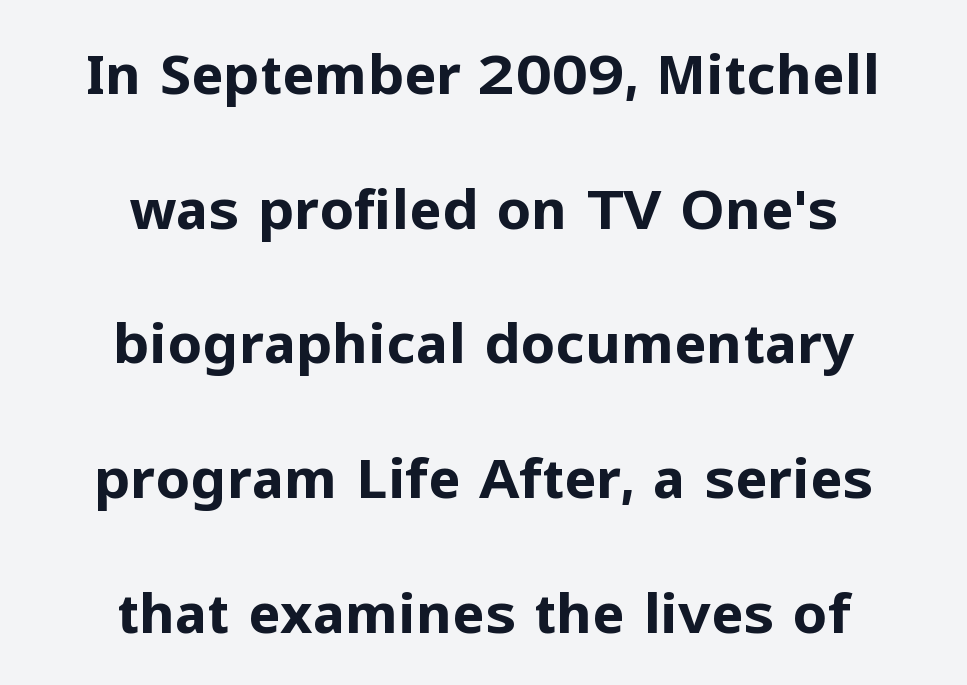
{"serif": "no", "italic": "no", "bold": "yes", "weight": "bold", "width": "normal", "stroke_contrast": "low", "x_height": "medium", "monospaced": "no", "underline": "no", "align": "center", "line_spacing": "loose", "line_spacing_ratio": 2.45, "letter_spacing": "normal", "letter_spacing_em": 0.0, "glyph_px": 55}
